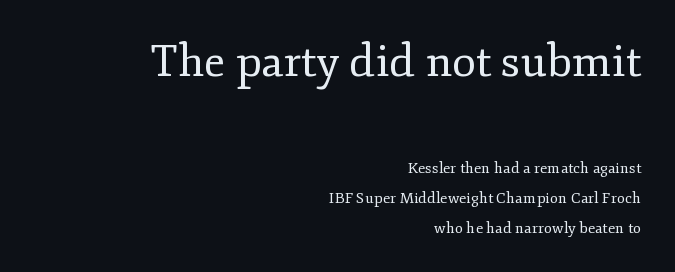
{"serif": "yes", "italic": "no", "bold": "no", "weight": "regular", "width": "normal", "stroke_contrast": "low", "x_height": "small", "monospaced": "no", "underline": "no", "align": "right", "line_spacing": "loose", "line_spacing_ratio": 2.01, "letter_spacing": "normal", "letter_spacing_em": 0.0, "larger_block": "first", "size_ratio": 2.93, "glyph_px": 44}
